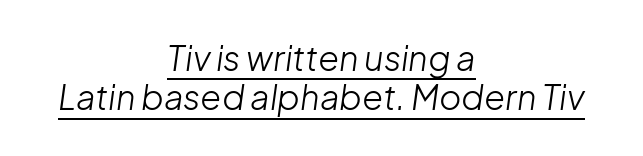
Q: Is the text bold? A: No.
Q: Is the text italic (slanted)? A: Yes, it leans right by about 8 degrees.
Q: Is the text underlined? A: Yes.
Q: How is the paragraph aligned? A: Centered.
Q: Is the spacing between letters normal or unusually wide? A: Normal.
Q: Width (condensed, normal, or wide)? A: Normal.
Q: Stroke contrast? A: Low.
Q: x-height? A: Medium.
Q: Monospaced? A: No.
